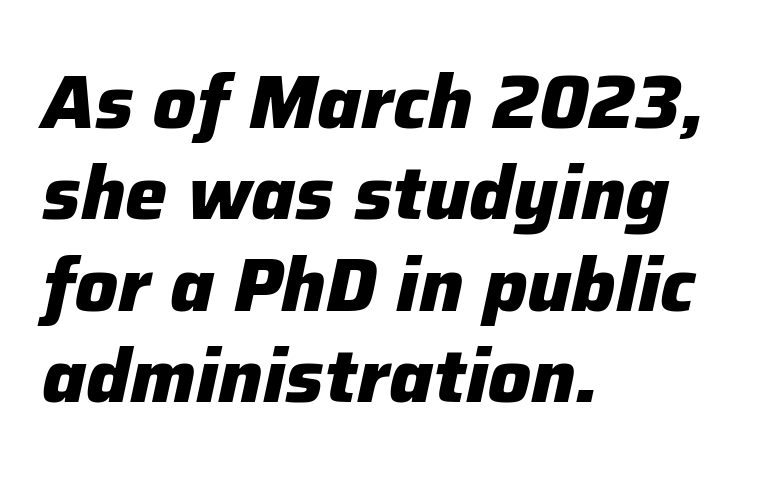
Q: Is the text bold? A: Yes.
Q: Is the text italic (slanted)? A: Yes, it leans right by about 12 degrees.
Q: Is the text underlined? A: No.
Q: How is the paragraph aligned? A: Left-aligned.
Q: Is the spacing between letters normal or unusually wide? A: Normal.
Q: Width (condensed, normal, or wide)? A: Normal.
Q: Stroke contrast? A: Low.
Q: x-height? A: Medium.
Q: Monospaced? A: No.
